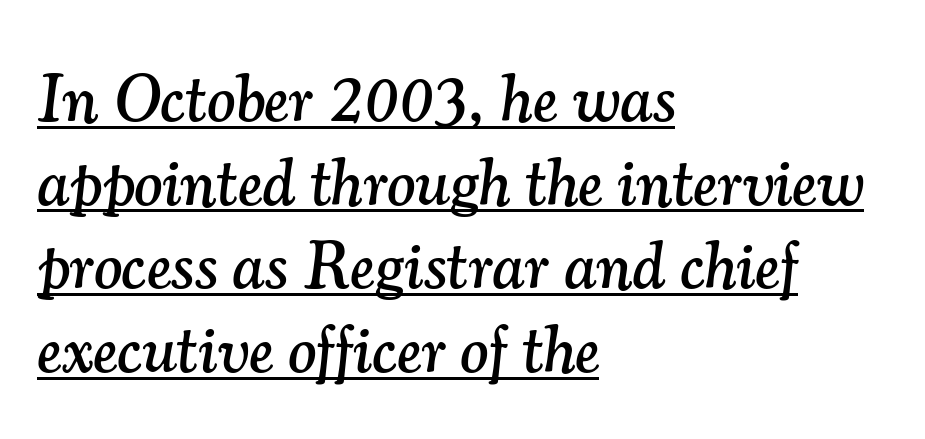
{"serif": "yes", "italic": "yes", "lean": "right", "slant_degrees": 7, "width": "normal", "stroke_contrast": "medium", "x_height": "small", "monospaced": "no", "underline": "yes", "align": "left", "line_spacing": "normal", "line_spacing_ratio": 1.25, "letter_spacing": "normal", "letter_spacing_em": 0.0, "glyph_px": 67}
